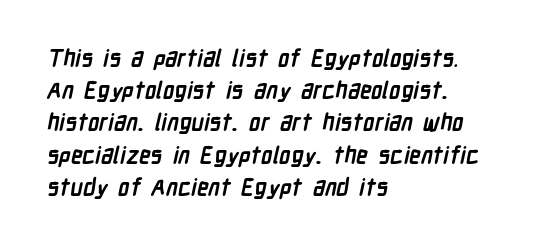
Q: Is the text bold? A: Yes.
Q: Is the text underlined? A: No.
Q: How is the paragraph aligned? A: Left-aligned.
Q: Is the spacing between letters normal or unusually wide? A: Normal.
Q: Is the spacing between lines tight, normal or loose? A: Normal.
